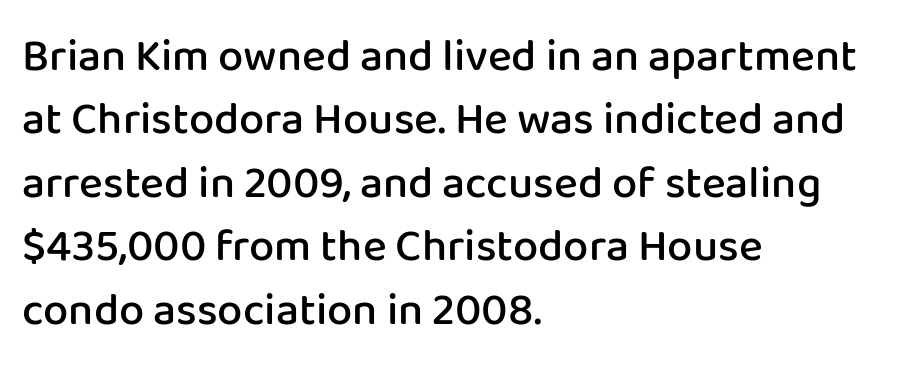
Q: Is the text bold? A: Semi-bold.
Q: Is the text italic (slanted)? A: No, it is upright.
Q: Is the typeface a serif or a sans-serif typeface? A: Sans-serif.
Q: Is the text underlined? A: No.
Q: How is the paragraph aligned? A: Left-aligned.
Q: Is the spacing between letters normal or unusually wide? A: Normal.
Q: Is the spacing between lines tight, normal or loose? A: Normal.
Q: Width (condensed, normal, or wide)? A: Normal.
Q: Stroke contrast? A: Low.
Q: x-height? A: Medium.
Q: Monospaced? A: No.
